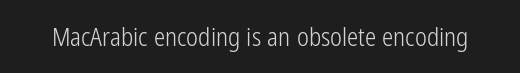
The image shows 25 px text type, upright; set normal letter spacing, not underlined.
